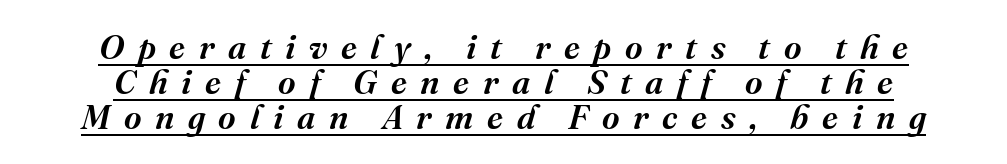
The image shows 34 px serif type, italic (leaning right); set centered, tight line spacing (1.03x), unusually wide letter spacing (+0.4 em), underlined; medium stroke contrast and a medium x-height.
